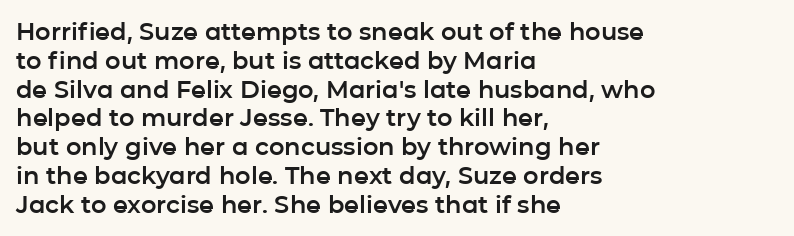
Q: Is the text italic (slanted)? A: No, it is upright.
Q: Is the text underlined? A: No.
Q: How is the paragraph aligned? A: Left-aligned.
Q: Is the spacing between letters normal or unusually wide? A: Normal.
